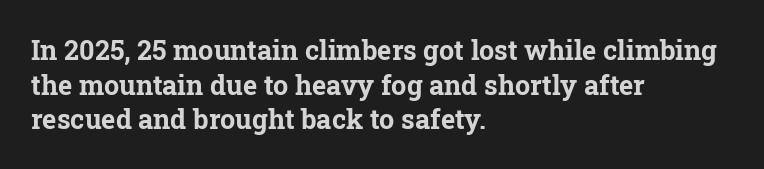
{"italic": "no", "bold": "yes", "underline": "no", "align": "left", "line_spacing": "normal", "line_spacing_ratio": 1.28, "letter_spacing": "normal", "letter_spacing_em": 0.0, "glyph_px": 27}
